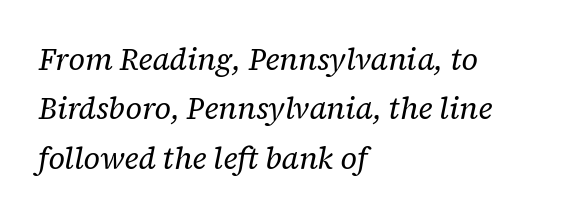
{"serif": "yes", "italic": "yes", "lean": "right", "slant_degrees": 12, "bold": "no", "weight": "regular", "width": "normal", "stroke_contrast": "low", "x_height": "medium", "monospaced": "no", "underline": "no", "align": "left", "line_spacing": "normal", "line_spacing_ratio": 1.65, "letter_spacing": "normal", "letter_spacing_em": 0.0, "glyph_px": 30}
